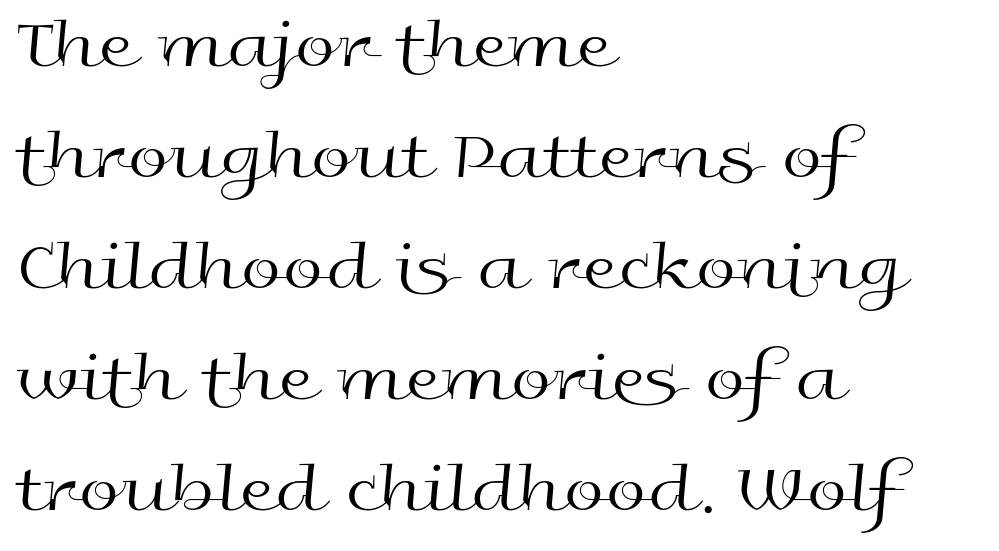
Q: Is the text bold? A: No.
Q: Is the text italic (slanted)? A: No, it is upright.
Q: Is the typeface a serif or a sans-serif typeface? A: Sans-serif.
Q: Is the text underlined? A: No.
Q: How is the paragraph aligned? A: Left-aligned.
Q: Is the spacing between letters normal or unusually wide? A: Normal.
Q: Is the spacing between lines tight, normal or loose? A: Normal.
Q: Width (condensed, normal, or wide)? A: Wide.
Q: x-height? A: Medium.
Q: Monospaced? A: No.
